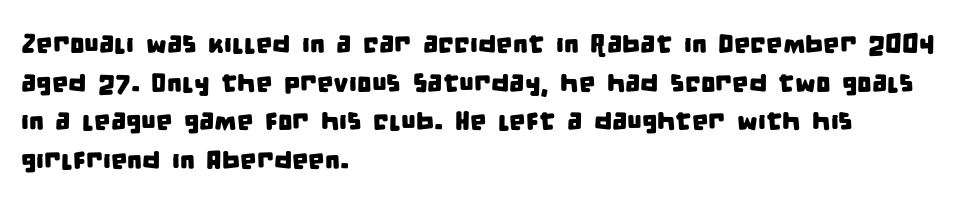
The gap between lines stays unmarked. A typesetter would call this zero additional tracking. A student would call this left alignment; a typographer would say flush left, rag right. A typesetter would call this leading conventional body-copy spacing.
